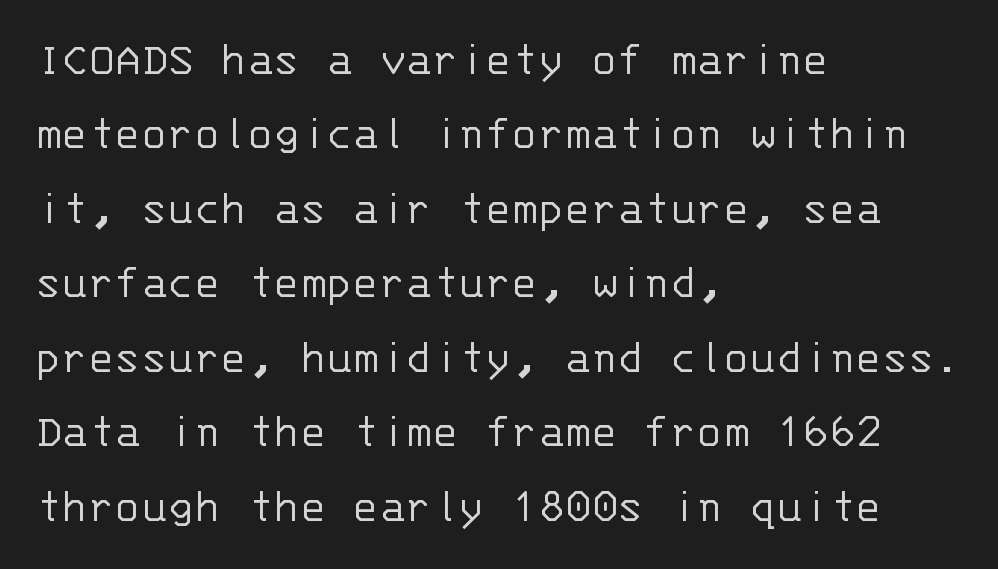
Every stem runs plumb, perpendicular to the baseline. Casual observation: everything's shoved over to the left. Nothing heavy about these letters — not bold at all. The passage shown is typed in a monospace face where columns stay perfectly aligned. Students, observe: this is what conventionally led text looks like. Decoration check: the copy has no underline.
